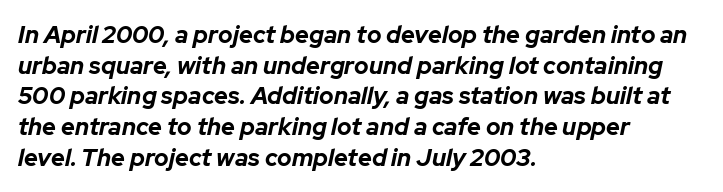
{"italic": "yes", "lean": "right", "slant_degrees": 12, "bold": "yes", "underline": "no", "align": "left", "line_spacing": "normal", "line_spacing_ratio": 1.28, "letter_spacing": "normal", "letter_spacing_em": 0.0, "glyph_px": 24}
